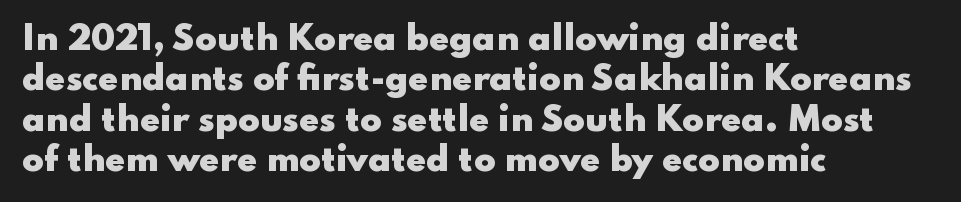
{"serif": "no", "italic": "no", "bold": "yes", "weight": "heavy", "width": "wide", "stroke_contrast": "low", "x_height": "small", "monospaced": "no", "underline": "no", "align": "left", "line_spacing": "normal", "line_spacing_ratio": 1.26, "letter_spacing": "normal", "letter_spacing_em": 0.0, "glyph_px": 32}
